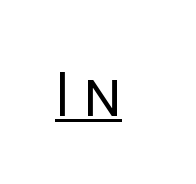
{"serif": "no", "italic": "no", "bold": "no", "weight": "regular", "width": "normal", "stroke_contrast": "low", "x_height": "large", "monospaced": "no", "underline": "yes", "letter_spacing": "wide", "letter_spacing_em": 0.22, "glyph_px": 59}
